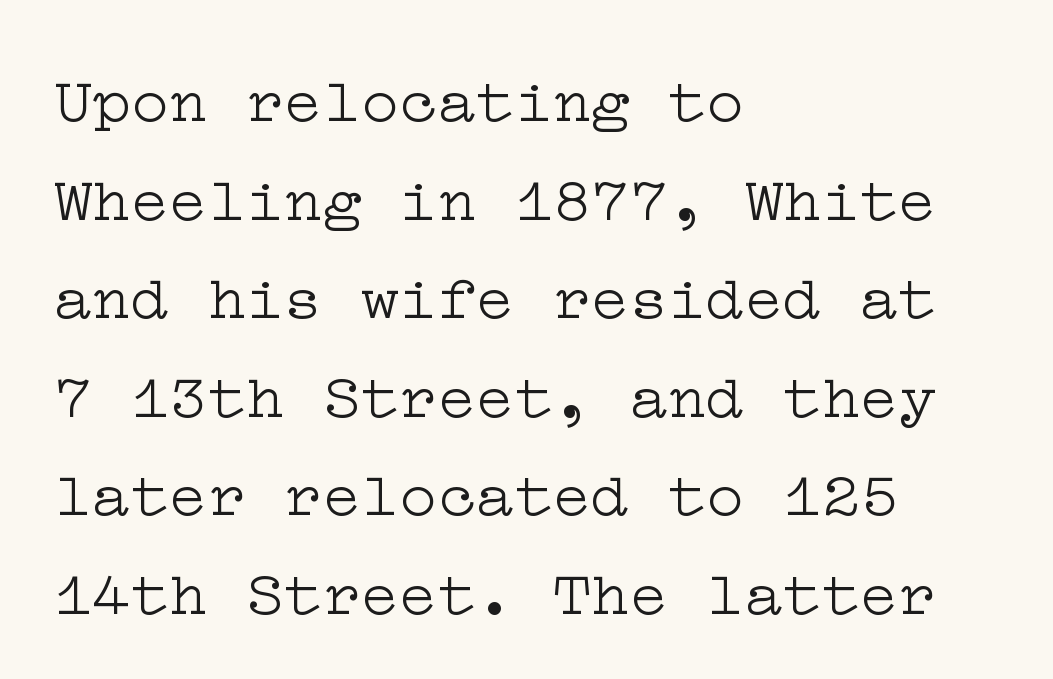
The rendering uses a moderate line-height, typical for paragraphs. The cut favours lightness, reaching ordinary text weight at its darkest. Every character sits straight up, as roman type does. Letterform terminals end in serifs throughout the passage. A bare baseline throughout the passage. The letterforms sit shoulder to shoulder at normal distance.
